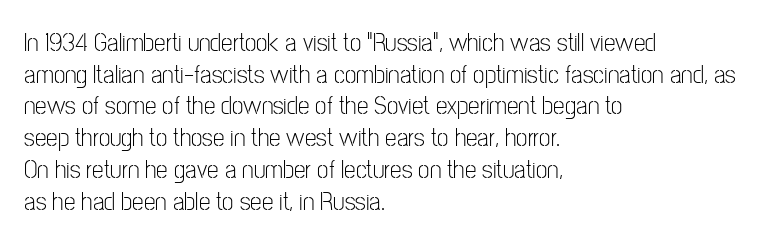
The image shows 26 px text type, upright; set left-aligned, line spacing 1.22x, normal letter spacing, not underlined.
